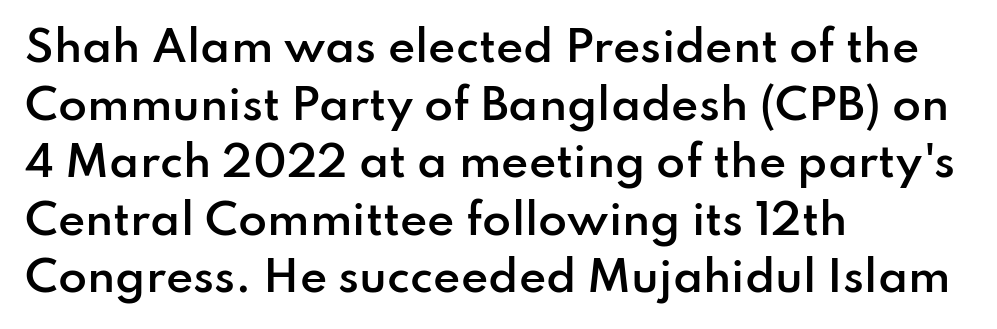
The ragged edge is on the right, which tells us the setting is flush left. Summary of vertical rhythm: regular, with standard interline spacing. Is this a fixed-width face? No — the glyphs have proportional, varying widths. The glyphs have the mass of a demibold cut, below bold. Tracking here is standard; glyphs follow each other at the usual distance. You can tell from the bare stems that sans-serif type was used.
